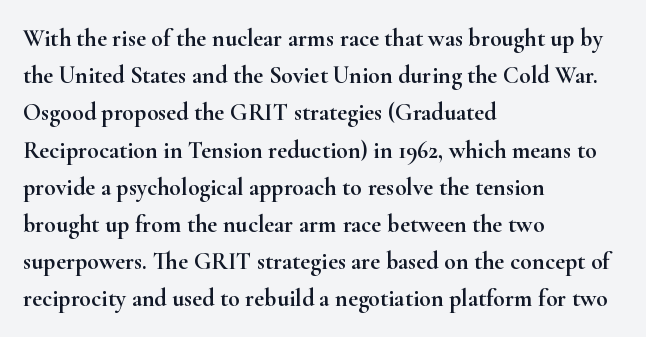
Q: Is the text italic (slanted)? A: No, it is upright.
Q: Is the text underlined? A: No.
Q: How is the paragraph aligned? A: Left-aligned.
Q: Is the spacing between letters normal or unusually wide? A: Normal.
Q: Is the spacing between lines tight, normal or loose? A: Normal.
